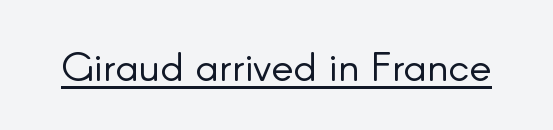
The image shows 41 px light sans-serif type, upright; set normal letter spacing, underlined; low stroke contrast and a small x-height.
